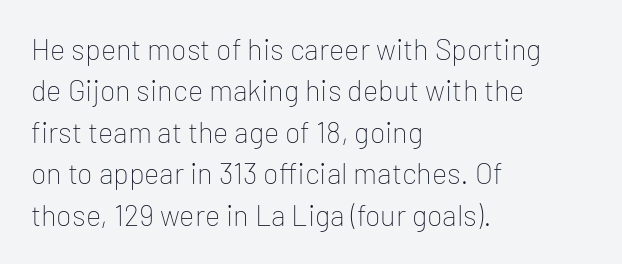
The image shows 29 px thin sans-serif type, upright; set left-aligned, normal line spacing (1.43x), normal letter spacing, not underlined; low stroke contrast and a medium x-height.
